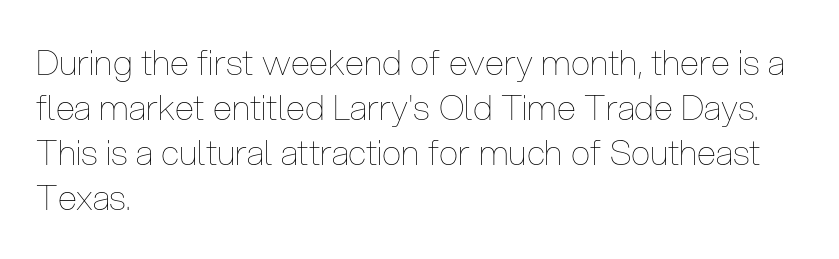
Q: Is the text bold? A: No.
Q: Is the text italic (slanted)? A: No, it is upright.
Q: Is the text underlined? A: No.
Q: How is the paragraph aligned? A: Left-aligned.
Q: Is the spacing between letters normal or unusually wide? A: Normal.
Q: Is the spacing between lines tight, normal or loose? A: Normal.
Q: Width (condensed, normal, or wide)? A: Condensed.
Q: Stroke contrast? A: Low.
Q: x-height? A: Medium.
Q: Monospaced? A: No.
